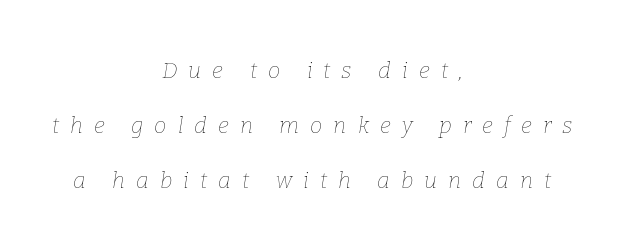
Q: Is the text bold? A: No.
Q: Is the text italic (slanted)? A: Yes, it leans right by about 9 degrees.
Q: Is the text underlined? A: No.
Q: How is the paragraph aligned? A: Centered.
Q: Is the spacing between letters normal or unusually wide? A: Unusually wide.
Q: Is the spacing between lines tight, normal or loose? A: Loose.
